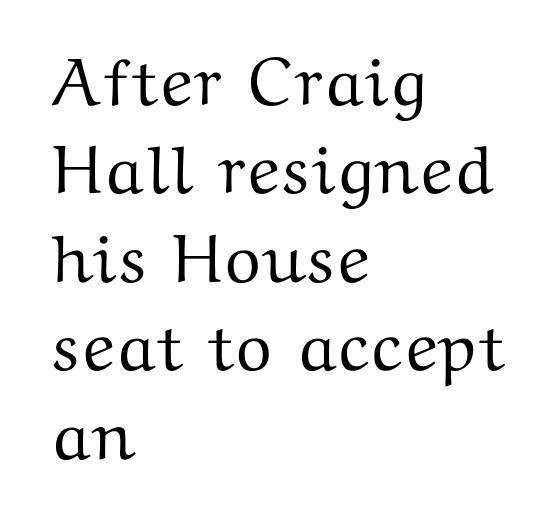
The image shows 68 px wide serif type, upright; set left-aligned, normal line spacing (1.3x), normal letter spacing, not underlined; medium stroke contrast and a medium x-height.
